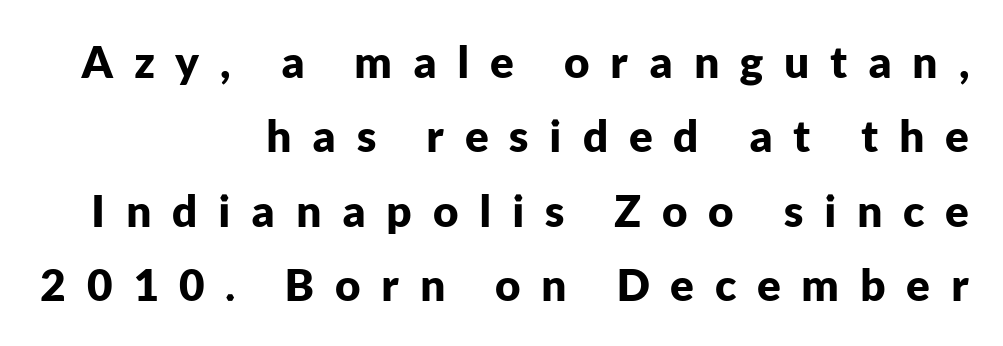
Q: Is the text bold? A: Yes.
Q: Is the text italic (slanted)? A: No, it is upright.
Q: Is the typeface a serif or a sans-serif typeface? A: Sans-serif.
Q: Is the text underlined? A: No.
Q: How is the paragraph aligned? A: Right-aligned.
Q: Is the spacing between letters normal or unusually wide? A: Unusually wide.
Q: Is the spacing between lines tight, normal or loose? A: Normal.
Q: Width (condensed, normal, or wide)? A: Normal.
Q: Stroke contrast? A: Low.
Q: x-height? A: Medium.
Q: Monospaced? A: No.
